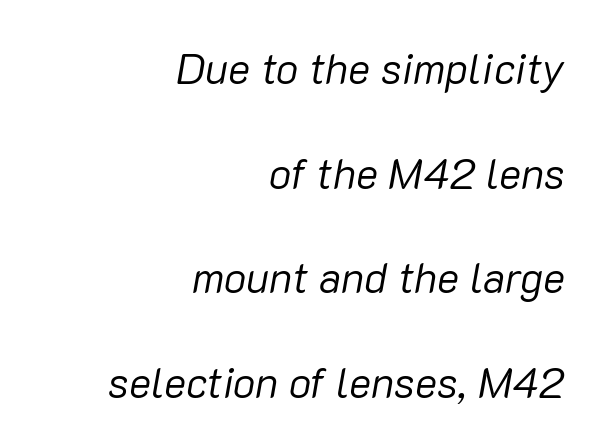
{"italic": "yes", "lean": "right", "slant_degrees": 10, "bold": "no", "weight": "regular", "width": "normal", "stroke_contrast": "low", "x_height": "medium", "monospaced": "no", "underline": "no", "align": "right", "line_spacing": "loose", "line_spacing_ratio": 2.49, "letter_spacing": "normal", "letter_spacing_em": 0.0, "glyph_px": 42}
